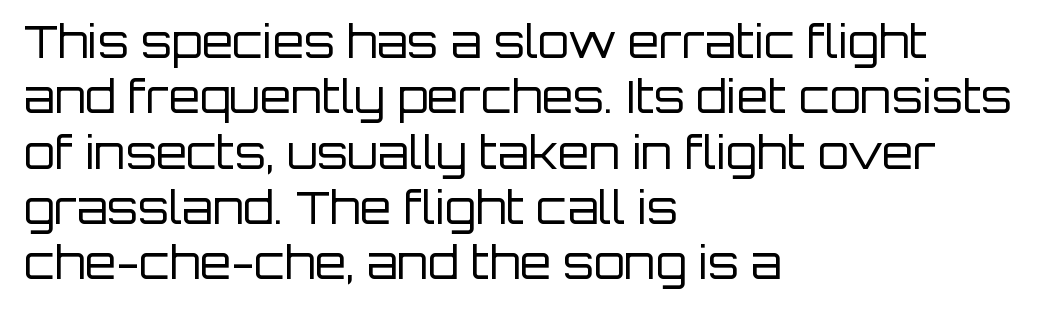
The typeface chosen for these lines omits serifs. This reads as an unemphasized weight, regular at the heaviest. Has an underline been added? It has not. The gaps between neighbouring characters are ordinary and unremarkable. One-word summary of the alignment: left. In terms of posture, this sample is upright.
